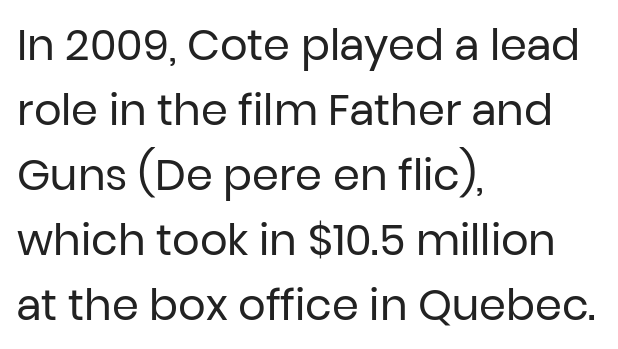
The image shows 43 px regular-weight sans-serif type, upright; set left-aligned, normal line spacing (1.51x), normal letter spacing, not underlined; low stroke contrast and a medium x-height.
